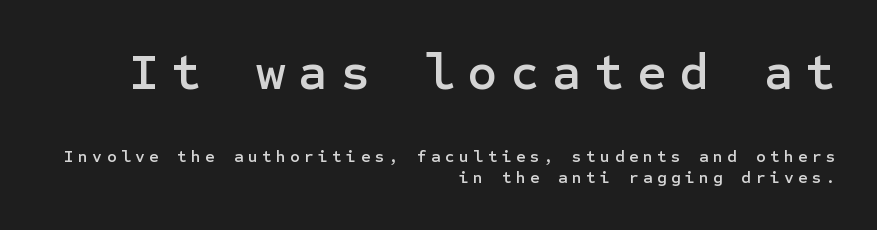
The image shows 51 px sans-serif type, upright; set right-aligned, normal line spacing (1.26x), unusually wide letter spacing (+0.25 em), not underlined; the first (top) block is 3.0x larger; low stroke contrast and a medium x-height.
